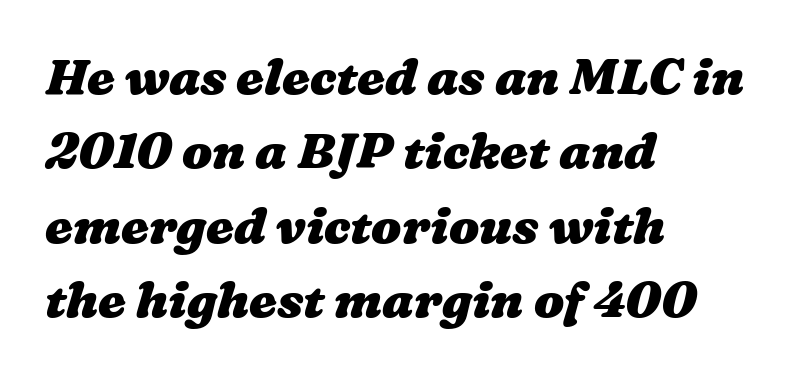
{"bold": "yes", "weight": "heavy", "width": "wide", "stroke_contrast": "medium", "x_height": "medium", "monospaced": "no", "underline": "no", "align": "left", "line_spacing": "normal", "line_spacing_ratio": 1.49, "letter_spacing": "normal", "letter_spacing_em": 0.0, "glyph_px": 50}
